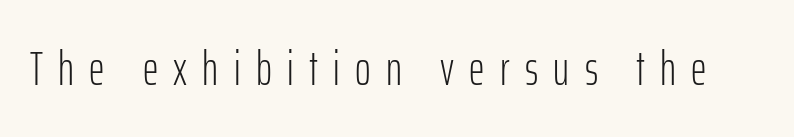
Q: Is the text bold? A: No.
Q: Is the text italic (slanted)? A: No, it is upright.
Q: Is the typeface a serif or a sans-serif typeface? A: Sans-serif.
Q: Is the text underlined? A: No.
Q: Is the spacing between letters normal or unusually wide? A: Unusually wide.
Q: Width (condensed, normal, or wide)? A: Condensed.
Q: Stroke contrast? A: Low.
Q: x-height? A: Medium.
Q: Monospaced? A: No.
